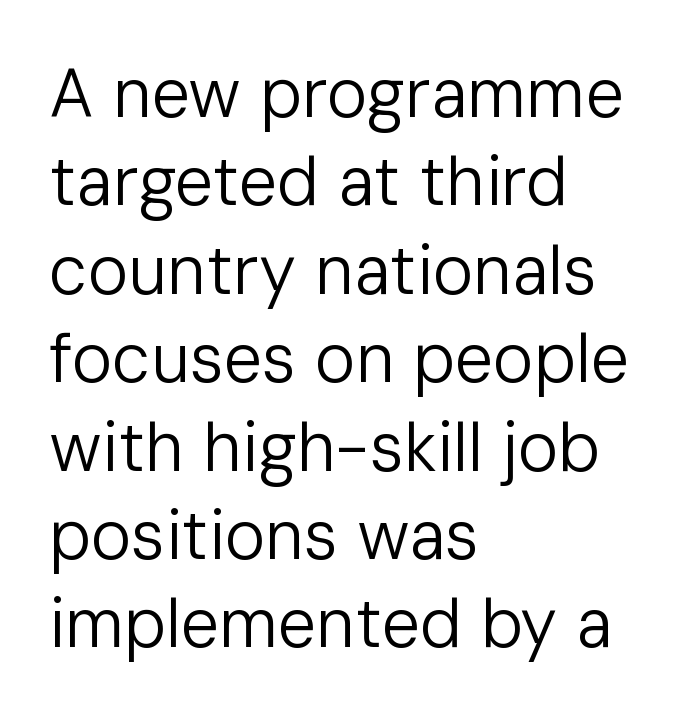
Q: Is the text bold? A: No.
Q: Is the text italic (slanted)? A: No, it is upright.
Q: Is the typeface a serif or a sans-serif typeface? A: Sans-serif.
Q: Is the text underlined? A: No.
Q: How is the paragraph aligned? A: Left-aligned.
Q: Is the spacing between letters normal or unusually wide? A: Normal.
Q: Is the spacing between lines tight, normal or loose? A: Normal.
Q: Width (condensed, normal, or wide)? A: Normal.
Q: Stroke contrast? A: Low.
Q: x-height? A: Medium.
Q: Monospaced? A: No.
